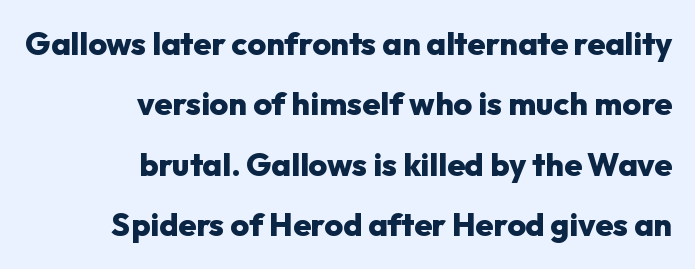
Classification — sans serif. Notice how the stems are strictly vertical — no italics here. Decoration check: the copy has no underline. The lines in this sample share a right terminus and differ only in where they begin. There is no visible air inserted between adjacent glyphs. Each glyph is drawn with heavy, bold strokes.
